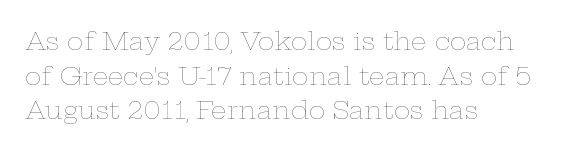
The letters stand straight up with perfectly vertical stems. The typesetter chose a ragged-right arrangement here. What's the leading like? Ordinary, nothing unusual. Nothing unusual about the tracking: characters are spaced as the font intends. Is the stroke heavy? The answer is a plain regular-or-lighter.
